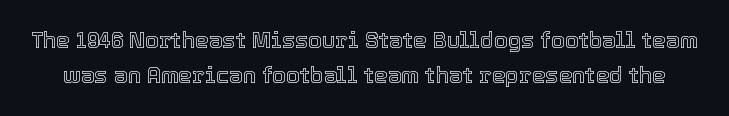
Q: Is the text italic (slanted)? A: No, it is upright.
Q: Is the text underlined? A: No.
Q: Is the spacing between letters normal or unusually wide? A: Normal.
Q: Is the spacing between lines tight, normal or loose? A: Normal.
